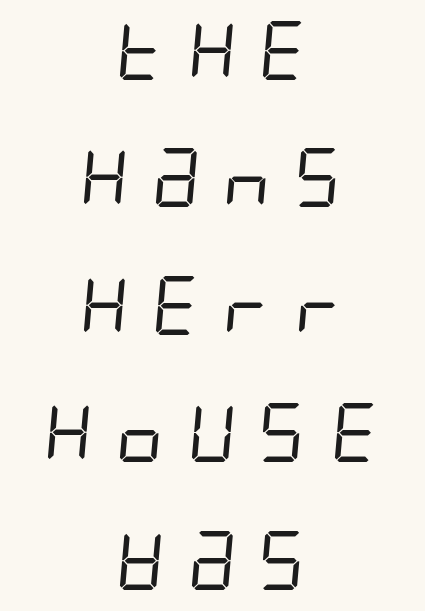
Summary of weight: not heavy and not bold. Quick note: interline space is abundant. Beneath every word, the page is bare. In terms of letterform style, serifs are entirely absent. The tracking jumps out immediately: characters are airy and widely separated.
